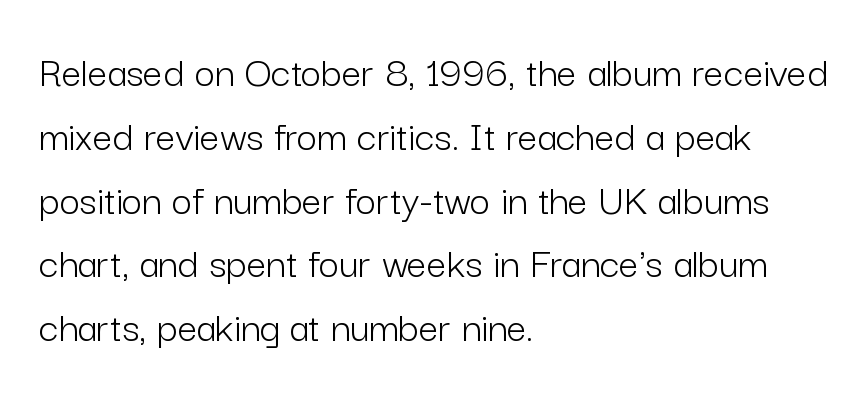
Descenders are the only things crossing below the line. This sample uses plain, unmodified letter spacing. Spacing verdict: proportional, widths tailored to each character. A typesetter would mark this as roman, not italic. In CSS terms this would be text-align: left.
